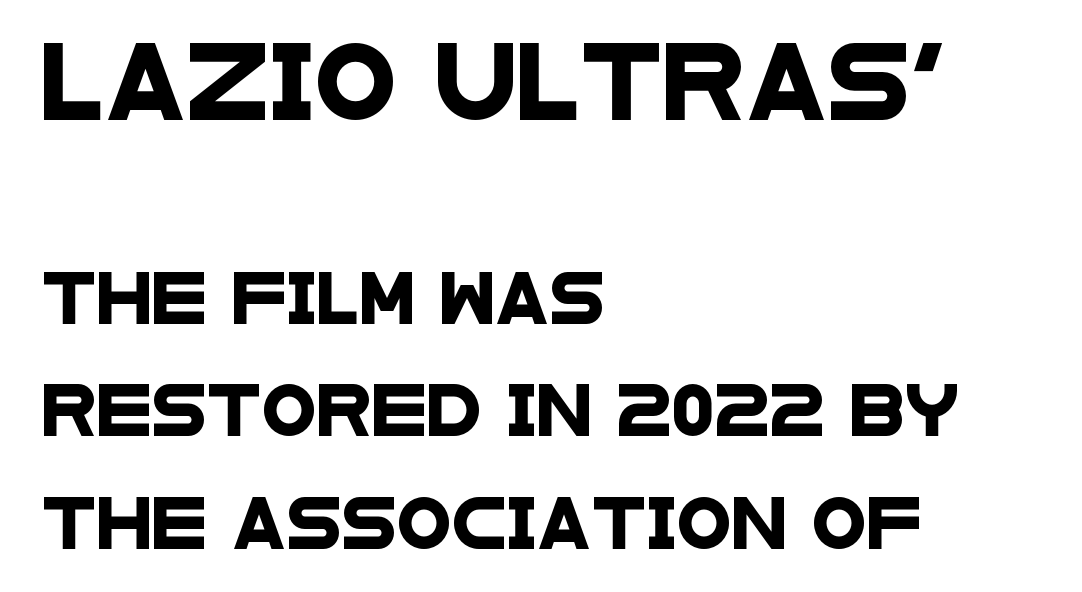
Successive baselines arrive slowly, with a big drop between each. The tracking reads as untouched default to a designer's eye. Where is the straight margin? On the left. This layout puts the oversized block above and the modest block below. Here the designer chose a conventional face with non-uniform glyph widths.
